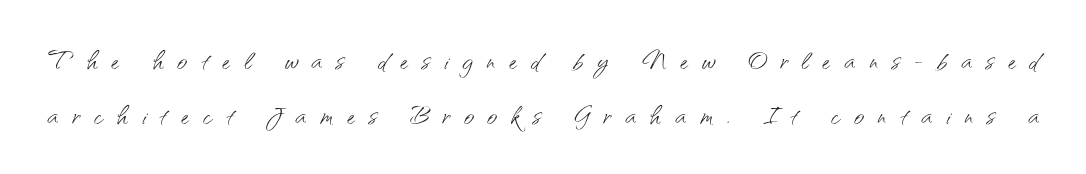
To sum up the face: it is a sans, with no serifs. Here the designer chose a conventional face with non-uniform glyph widths. What stands out about the letter spacing? Its width — letters are far apart.
